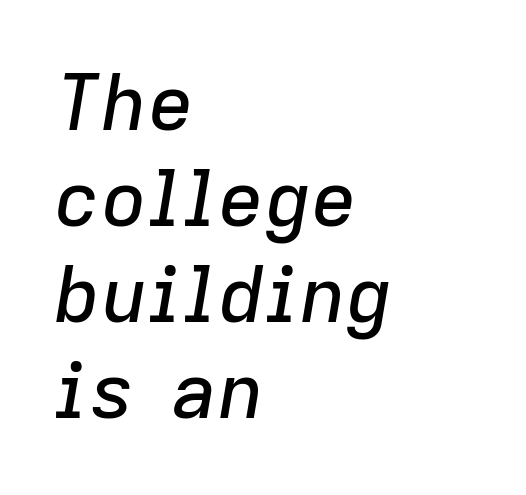
{"italic": "yes", "lean": "right", "slant_degrees": 9, "width": "normal", "stroke_contrast": "low", "x_height": "medium", "monospaced": "no", "underline": "no", "align": "left", "line_spacing_ratio": 1.23, "letter_spacing": "normal", "letter_spacing_em": 0.0, "glyph_px": 78}
